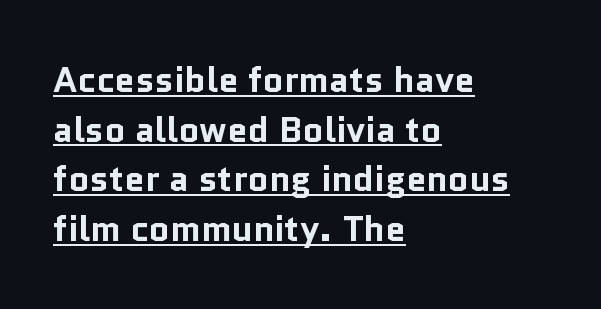
Q: Is the text bold? A: Yes.
Q: Is the text italic (slanted)? A: No, it is upright.
Q: Is the typeface a serif or a sans-serif typeface? A: Sans-serif.
Q: Is the text underlined? A: Yes.
Q: How is the paragraph aligned? A: Left-aligned.
Q: Is the spacing between letters normal or unusually wide? A: Normal.
Q: Is the spacing between lines tight, normal or loose? A: Normal.
Q: Width (condensed, normal, or wide)? A: Normal.
Q: Stroke contrast? A: Low.
Q: x-height? A: Medium.
Q: Monospaced? A: No.
